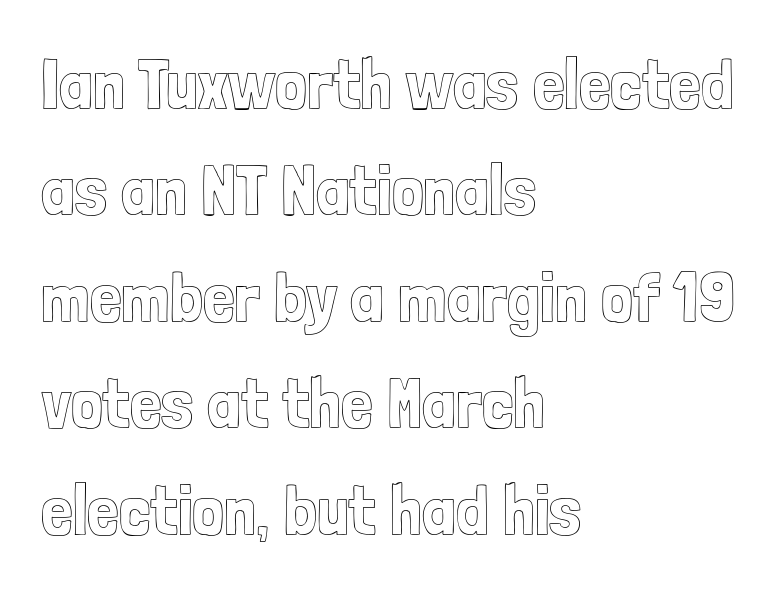
There is no visible air inserted between adjacent glyphs. Beneath every word, the page is bare. Note the varied advance widths — an 'i' is clearly narrower than an 'm'. Horizontal bands of white between lines are of average thickness.
